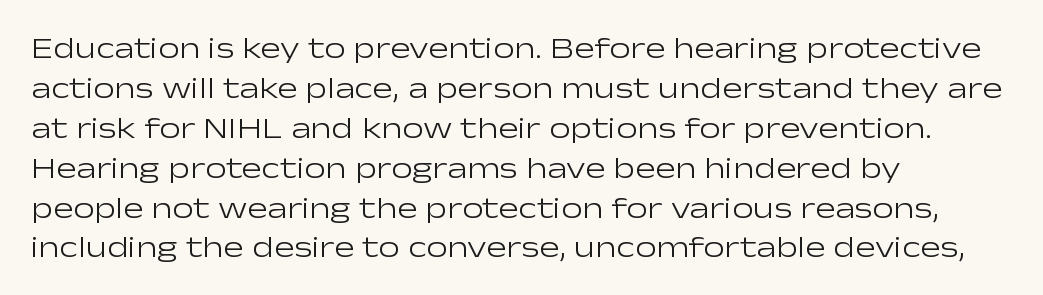
The image shows 30 px light, wide sans-serif type, upright; set left-aligned, normal line spacing (1.33x), normal letter spacing, not underlined; low stroke contrast and a medium x-height.
